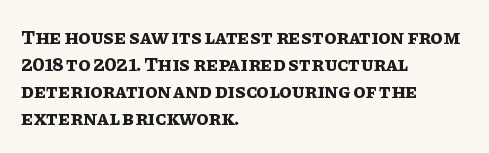
The font's upright variant was chosen for this text. Notice how the passage keeps a crisp vertical edge on the left only. Honestly, the row spacing looks completely unremarkable. Bare-footed words on every line.
